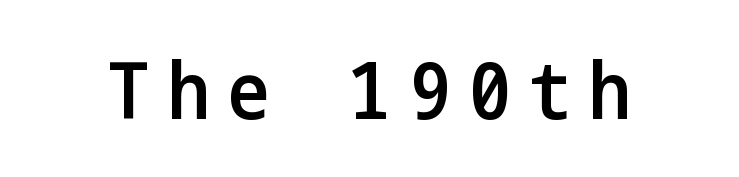
The type sits square on the baseline with zero lean. This is moderately heavy type, rendered in semibold. Any mark beneath the type? The region is blank. What kind of face is this? One without serifs — a sans. The type is letterspaced generously, with wide tracking.
